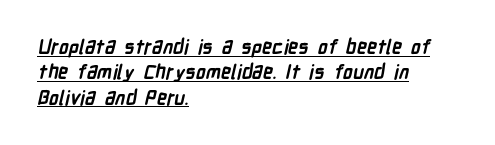
A typographer would call this underscored text. Caption: multi-line text, flush left, ragged right. Is the type bold? Yes — the strokes are clearly thick and heavy. These lines keep a tight, regular rhythm from letter to letter.
